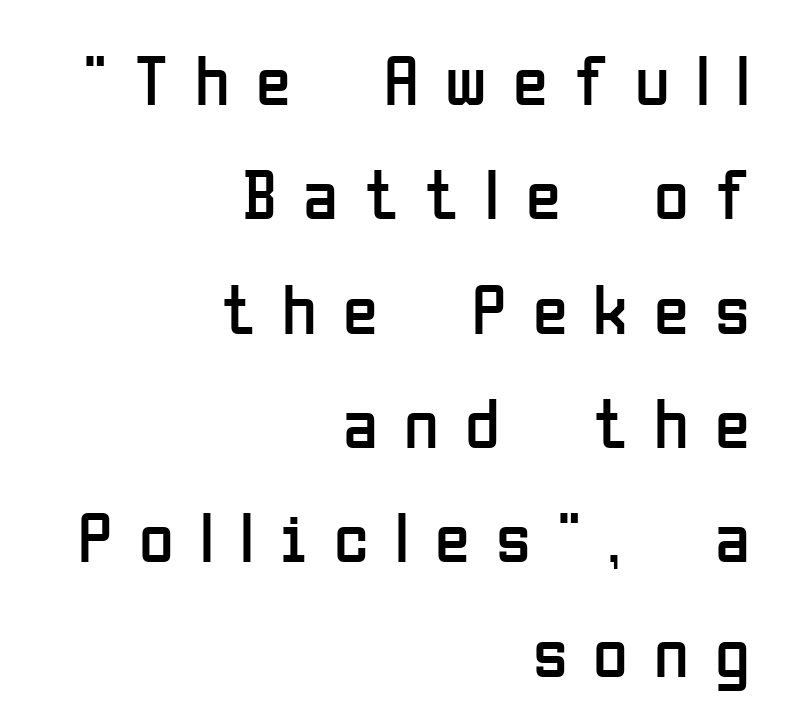
{"serif": "no", "italic": "no", "bold": "no", "weight": "regular", "width": "condensed", "stroke_contrast": "low", "x_height": "medium", "monospaced": "no", "underline": "no", "align": "right", "line_spacing": "normal", "line_spacing_ratio": 1.61, "letter_spacing": "wide", "letter_spacing_em": 0.37, "glyph_px": 71}
